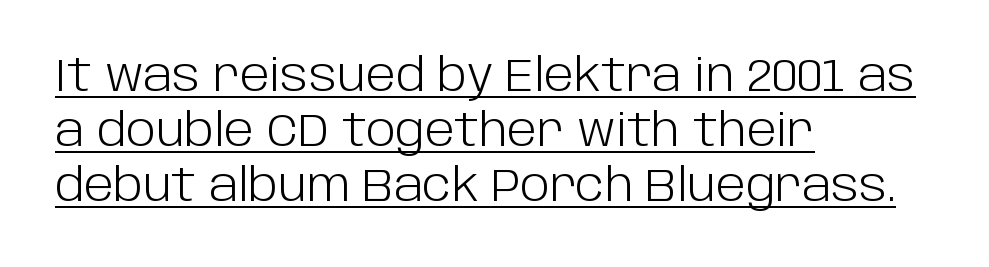
Weight class: somewhere from thin through regular. A baseline rule has been typeset under these characters. The letterforms sit shoulder to shoulder at normal distance. Nope, no serifs anywhere on these letters. The axis of the letterforms is exactly vertical. If you drew a ruler down the left edge, every line would touch it.
